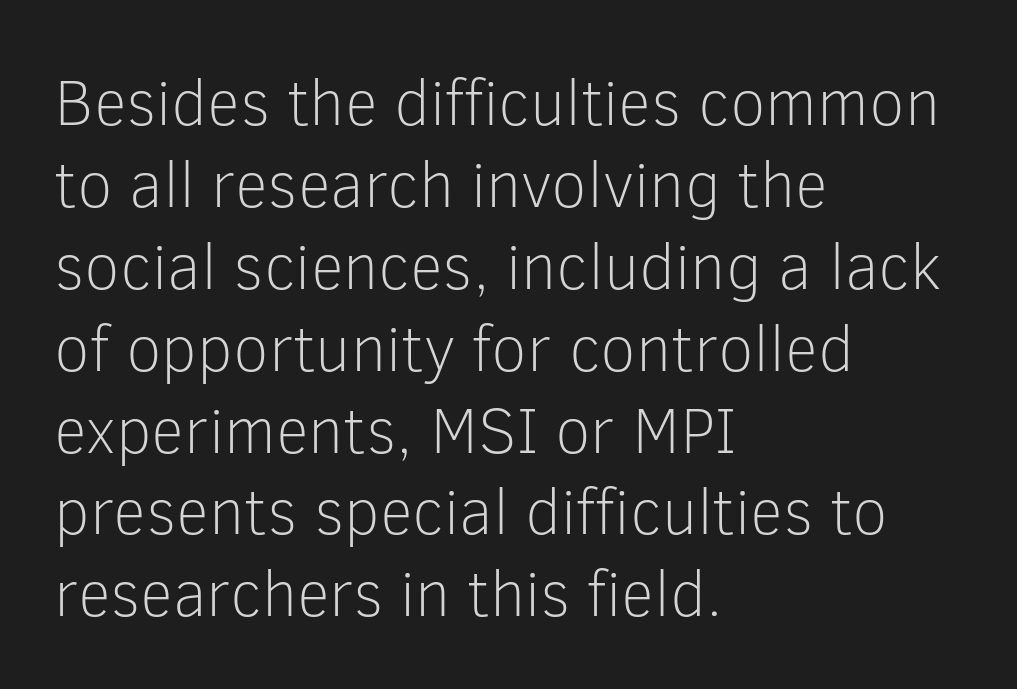
Q: Is the text bold? A: No.
Q: Is the text italic (slanted)? A: No, it is upright.
Q: Is the typeface a serif or a sans-serif typeface? A: Sans-serif.
Q: Is the text underlined? A: No.
Q: How is the paragraph aligned? A: Left-aligned.
Q: Is the spacing between letters normal or unusually wide? A: Normal.
Q: Is the spacing between lines tight, normal or loose? A: Normal.
Q: Width (condensed, normal, or wide)? A: Normal.
Q: Stroke contrast? A: Low.
Q: x-height? A: Medium.
Q: Monospaced? A: No.
